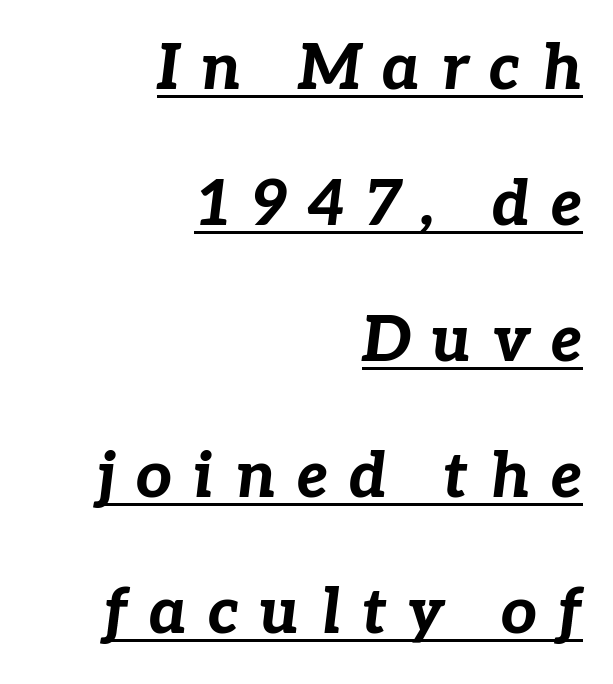
The image shows 63 px bold type, italic (leaning right); set right-aligned, loose line spacing (2.16x), unusually wide letter spacing (+0.33 em), underlined; low stroke contrast and a medium x-height.
